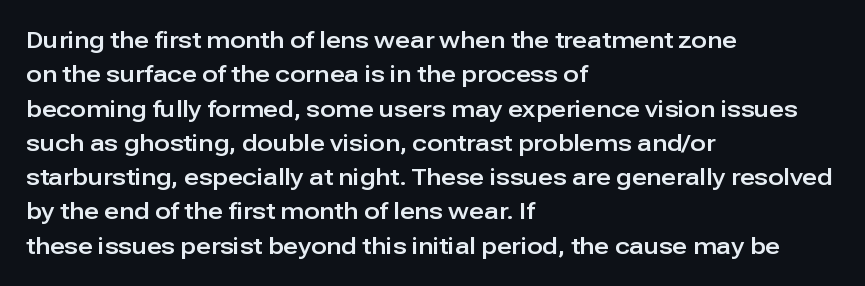
If you drew a ruler down the left edge, every line would touch it. Any mark beneath the type? The region is blank. Vertical spacing — default. It's the straight-up-and-down kind of type.
